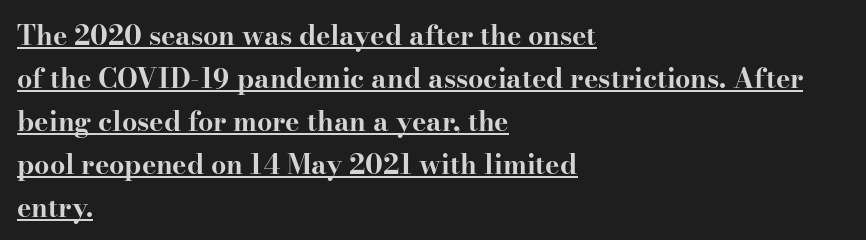
{"italic": "no", "bold": "yes", "underline": "yes", "align": "left", "line_spacing": "normal", "line_spacing_ratio": 1.59, "letter_spacing": "normal", "letter_spacing_em": 0.0, "glyph_px": 27}
